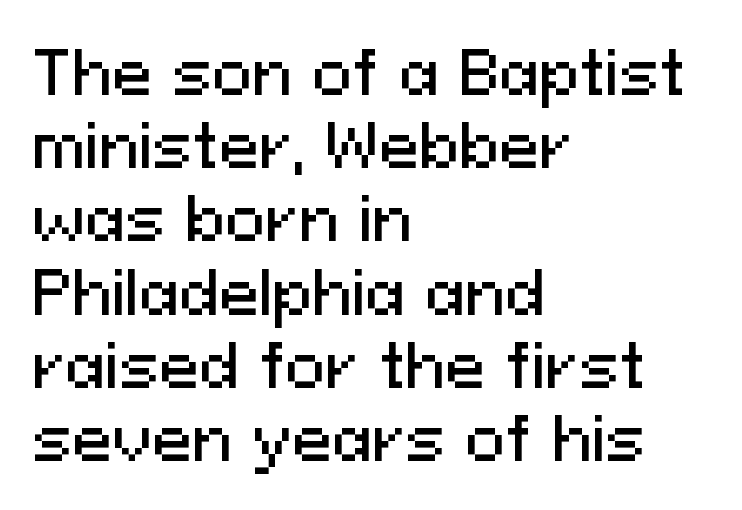
The image shows 60 px sans-serif type, upright; set left-aligned, line spacing 1.22x, normal letter spacing, not underlined; medium stroke contrast and a medium x-height.
